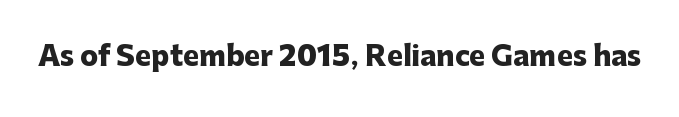
Q: Is the text bold? A: Yes.
Q: Is the text italic (slanted)? A: No, it is upright.
Q: Is the text underlined? A: No.
Q: Is the spacing between letters normal or unusually wide? A: Normal.
